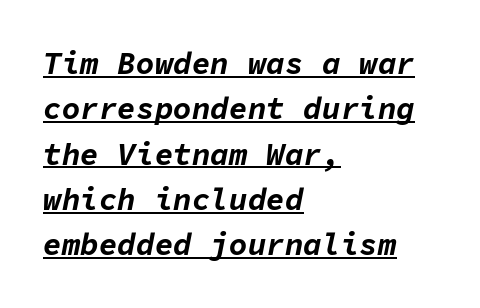
{"italic": "yes", "lean": "right", "slant_degrees": 11, "bold": "yes", "weight": "bold", "width": "normal", "stroke_contrast": "low", "x_height": "medium", "monospaced": "yes", "underline": "yes", "align": "left", "line_spacing": "normal", "line_spacing_ratio": 1.46, "letter_spacing": "normal", "letter_spacing_em": 0.0, "glyph_px": 31}
